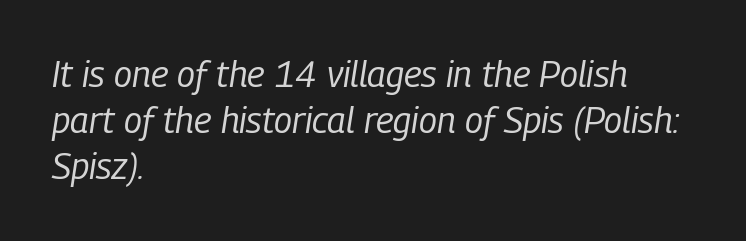
Q: Is the text bold? A: No.
Q: Is the text italic (slanted)? A: Yes, it leans right by about 9 degrees.
Q: Is the text underlined? A: No.
Q: How is the paragraph aligned? A: Left-aligned.
Q: Is the spacing between letters normal or unusually wide? A: Normal.
Q: Is the spacing between lines tight, normal or loose? A: Normal.
Q: Width (condensed, normal, or wide)? A: Condensed.
Q: Stroke contrast? A: Low.
Q: x-height? A: Medium.
Q: Monospaced? A: No.
